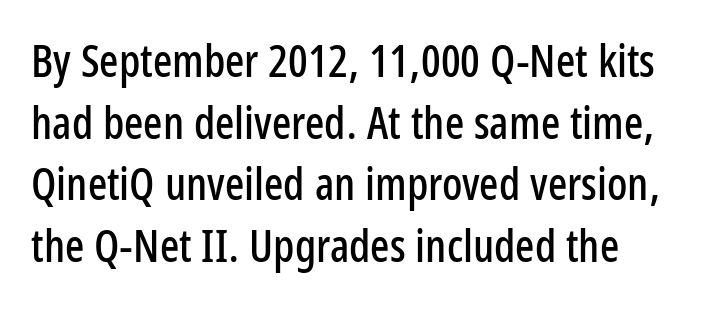
The image shows 45 px condensed sans-serif type, upright; set left-aligned, normal line spacing (1.37x), normal letter spacing, not underlined; low stroke contrast and a medium x-height.
